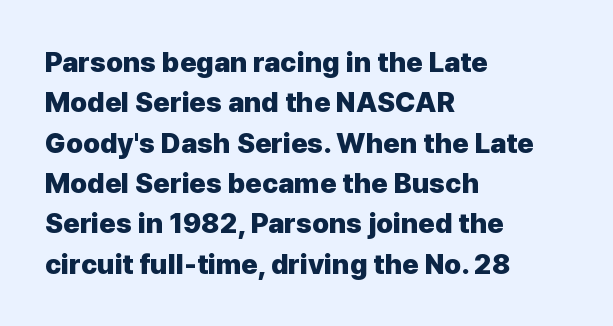
The image shows 28 px heavy sans-serif type, upright; set left-aligned, normal line spacing (1.44x), normal letter spacing, not underlined; low stroke contrast and a medium x-height.
